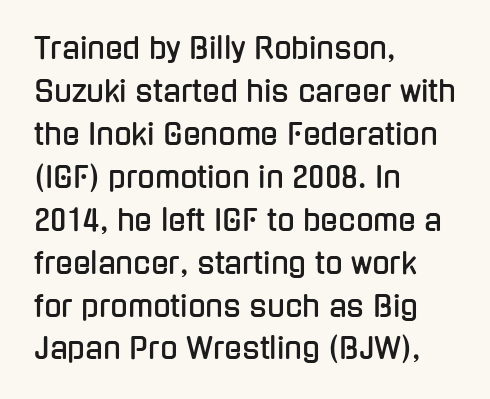
The image shows 29 px condensed sans-serif type, upright; set left-aligned, normal line spacing (1.48x), normal letter spacing, not underlined; low stroke contrast and a medium x-height.
